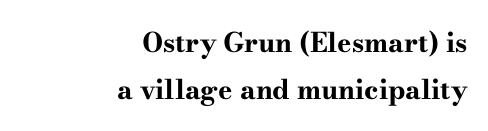
Q: Is the text bold? A: Yes.
Q: Is the text italic (slanted)? A: No, it is upright.
Q: Is the text underlined? A: No.
Q: How is the paragraph aligned? A: Right-aligned.
Q: Is the spacing between letters normal or unusually wide? A: Normal.
